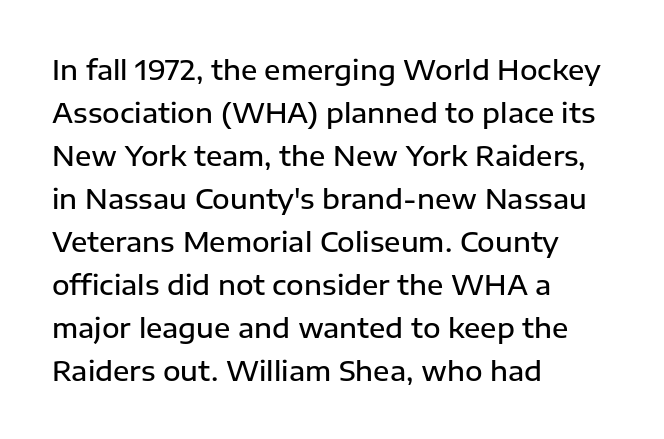
The image shows 27 px text type, upright; set left-aligned, normal line spacing (1.59x), normal letter spacing, not underlined.
